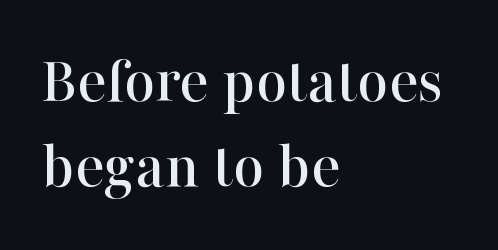
The image shows 67 px serif type, upright; set left-aligned, normal line spacing (1.27x), normal letter spacing, not underlined; high stroke contrast and a medium x-height.
